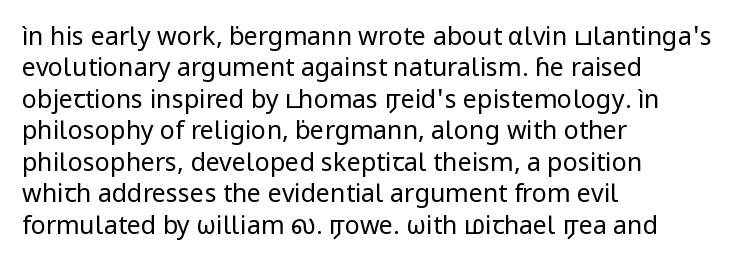
No letter is thick-stroked: the sample isn't bold. This is roman type, the default non-slanted kind. One glance says typical: line gaps are just what's usual. Plain, unruled lines of type. This sample is left-justified, so line endings fall wherever the words run out.
